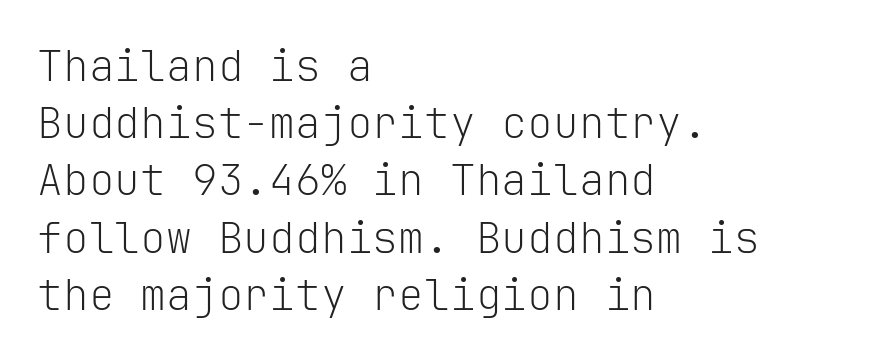
The image shows 43 px light sans-serif type, upright, monospaced; set left-aligned, normal line spacing (1.33x), normal letter spacing, not underlined; low stroke contrast and a medium x-height.
